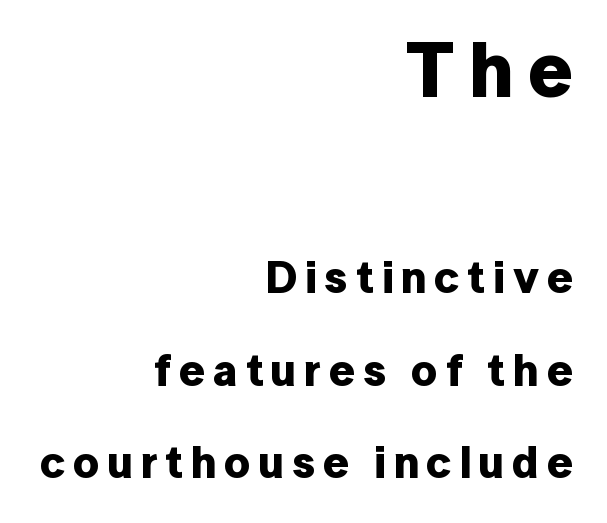
{"serif": "no", "italic": "no", "bold": "yes", "weight": "bold", "width": "normal", "stroke_contrast": "low", "x_height": "medium", "monospaced": "no", "underline": "no", "align": "right", "line_spacing": "loose", "line_spacing_ratio": 2.06, "larger_block": "first", "size_ratio": 1.73, "glyph_px": 78}
